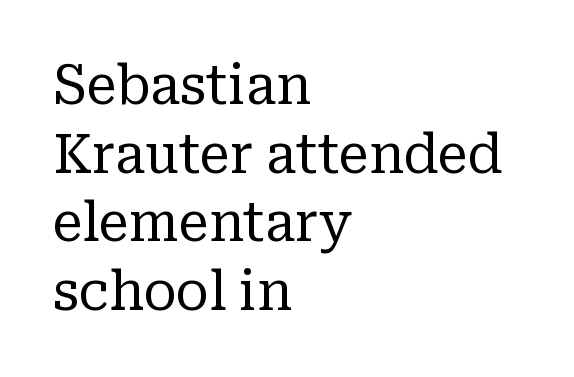
{"serif": "yes", "italic": "no", "bold": "no", "weight": "regular", "width": "normal", "stroke_contrast": "low", "x_height": "medium", "monospaced": "no", "underline": "no", "align": "left", "line_spacing": "normal", "line_spacing_ratio": 1.27, "letter_spacing": "normal", "letter_spacing_em": 0.0, "glyph_px": 54}
